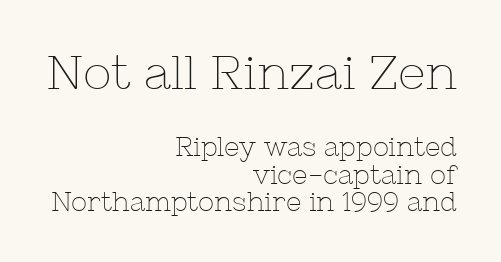
Q: Is the text bold? A: No.
Q: Is the text italic (slanted)? A: No, it is upright.
Q: Is the typeface a serif or a sans-serif typeface? A: Serif.
Q: Is the text underlined? A: No.
Q: How is the paragraph aligned? A: Right-aligned.
Q: Is the spacing between letters normal or unusually wide? A: Normal.
Q: Is the spacing between lines tight, normal or loose? A: Tight.
Q: Which block of text is set in a larger size, the first (top) or the second (bottom)? A: The first (top) one.
Q: Width (condensed, normal, or wide)? A: Normal.
Q: Stroke contrast? A: Low.
Q: x-height? A: Medium.
Q: Monospaced? A: No.
